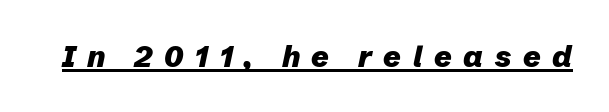
Q: Is the text bold? A: Yes.
Q: Is the text italic (slanted)? A: Yes, it leans right by about 12 degrees.
Q: Is the text underlined? A: Yes.
Q: Is the spacing between letters normal or unusually wide? A: Unusually wide.
Q: Width (condensed, normal, or wide)? A: Normal.
Q: Stroke contrast? A: Low.
Q: x-height? A: Medium.
Q: Monospaced? A: No.
